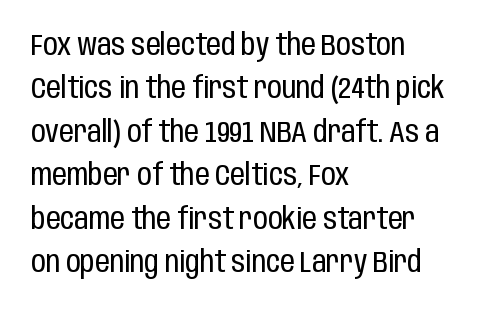
Each letter's strokes conclude bluntly, with no projecting serifs. Is this a fixed-width face? No — the glyphs have proportional, varying widths. The rag falls on the right side of this text block. Unmarked baselines from the first word to the last. The line texture is even and compact thanks to regular tracking.
